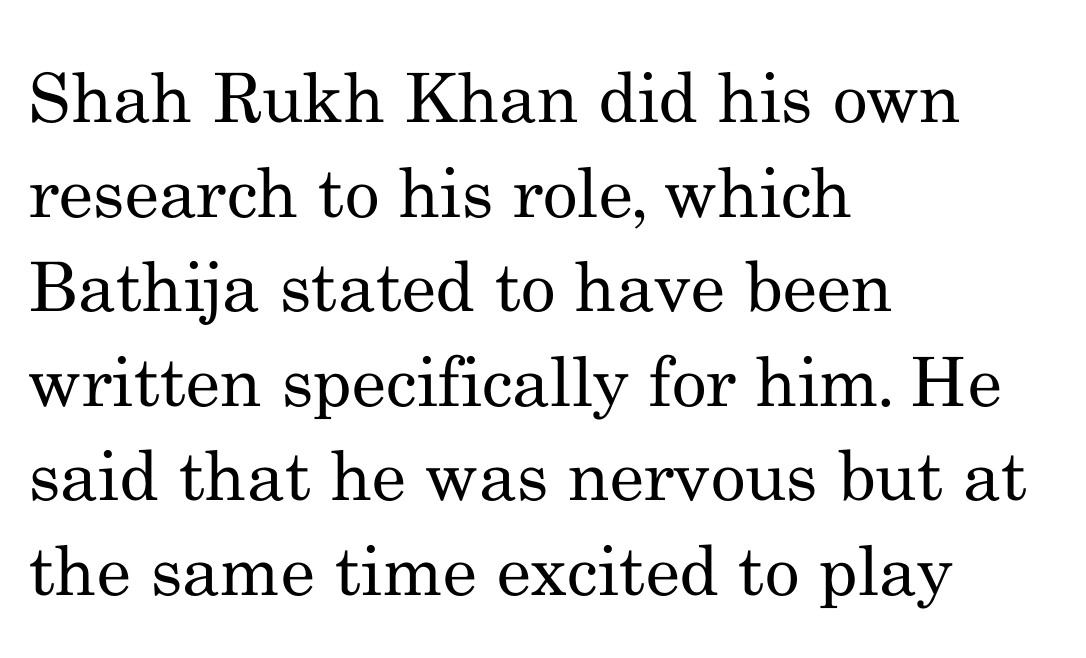
Q: Is the text bold? A: No.
Q: Is the text italic (slanted)? A: No, it is upright.
Q: Is the typeface a serif or a sans-serif typeface? A: Serif.
Q: Is the text underlined? A: No.
Q: How is the paragraph aligned? A: Left-aligned.
Q: Is the spacing between letters normal or unusually wide? A: Normal.
Q: Is the spacing between lines tight, normal or loose? A: Normal.
Q: Width (condensed, normal, or wide)? A: Normal.
Q: Stroke contrast? A: Medium.
Q: x-height? A: Small.
Q: Monospaced? A: No.
